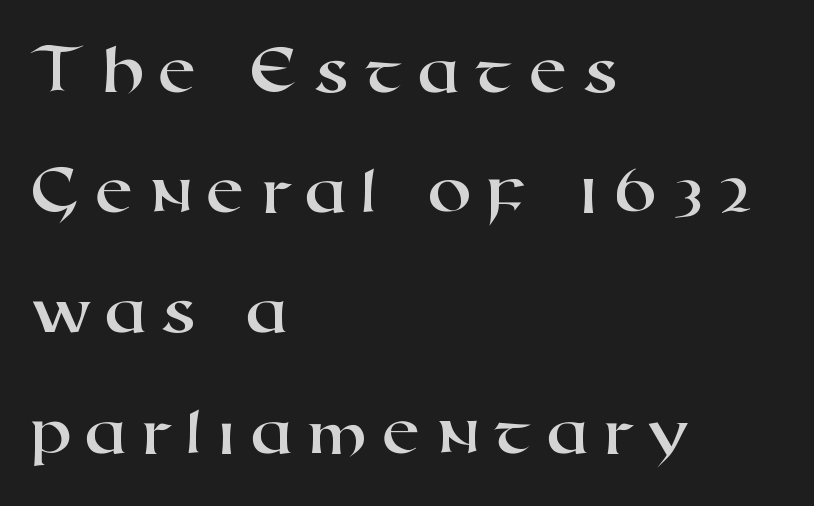
Notice how descenders clear the ascenders below comfortably — that's standard leading. Do the characters align in a grid? No, the font is proportional. Reading down the block, your eye returns to a fixed left position each line. Nobody drew a line under any word here. I'd call this a sans setting — the letters go barefoot.
